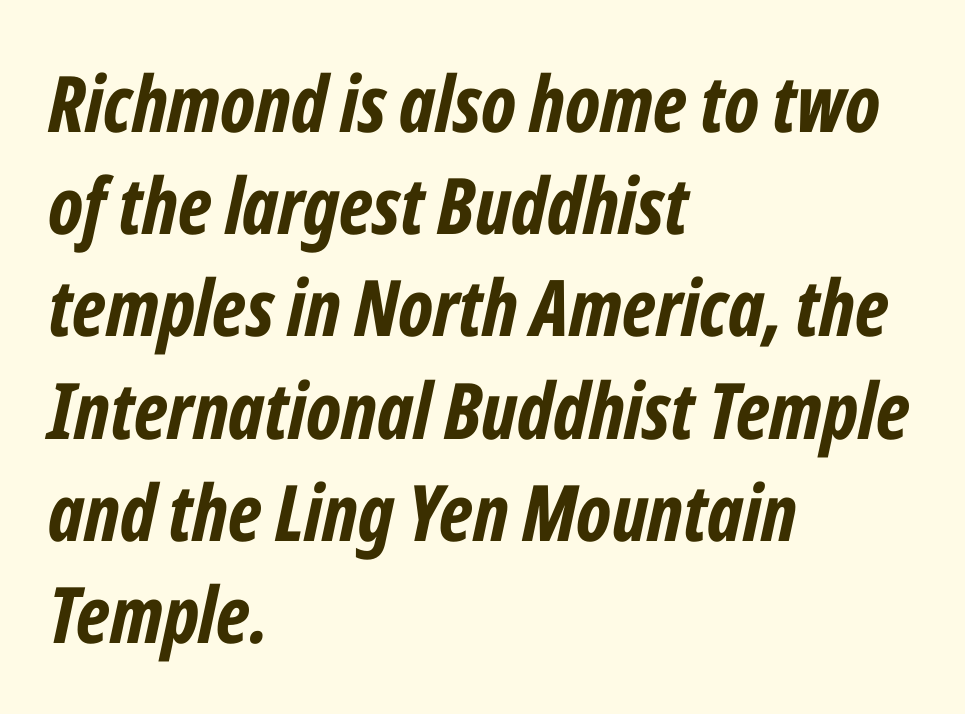
{"italic": "yes", "lean": "right", "slant_degrees": 12, "bold": "yes", "weight": "bold", "width": "condensed", "stroke_contrast": "low", "x_height": "medium", "monospaced": "no", "underline": "no", "align": "left", "line_spacing": "normal", "line_spacing_ratio": 1.31, "letter_spacing": "normal", "letter_spacing_em": 0.0, "glyph_px": 78}
